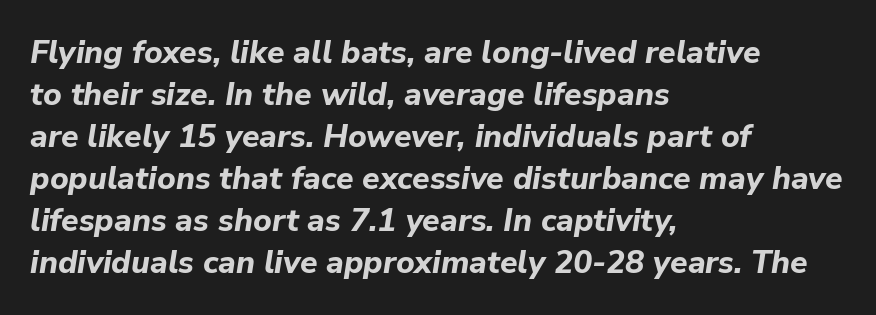
{"italic": "yes", "lean": "right", "slant_degrees": 9, "bold": "yes", "weight": "bold", "width": "normal", "stroke_contrast": "low", "x_height": "medium", "monospaced": "no", "underline": "no", "align": "left", "line_spacing": "normal", "line_spacing_ratio": 1.31, "letter_spacing": "normal", "letter_spacing_em": 0.0, "glyph_px": 32}
